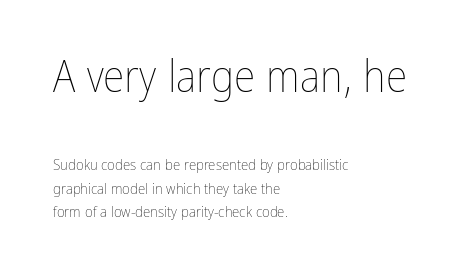
The image shows 44 px thin, condensed type, upright; set left-aligned, normal line spacing (1.55x), normal letter spacing, not underlined; the first (top) block is 2.93x larger; low stroke contrast and a medium x-height.
